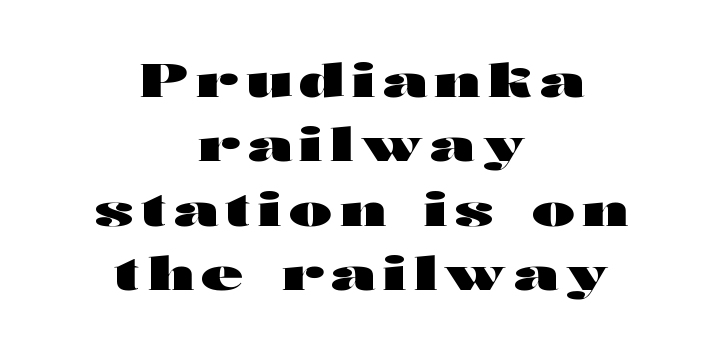
{"italic": "no", "bold": "yes", "weight": "heavy", "width": "wide", "stroke_contrast": "high", "x_height": "medium", "monospaced": "no", "underline": "no", "align": "center", "line_spacing": "normal", "line_spacing_ratio": 1.4, "glyph_px": 46}
